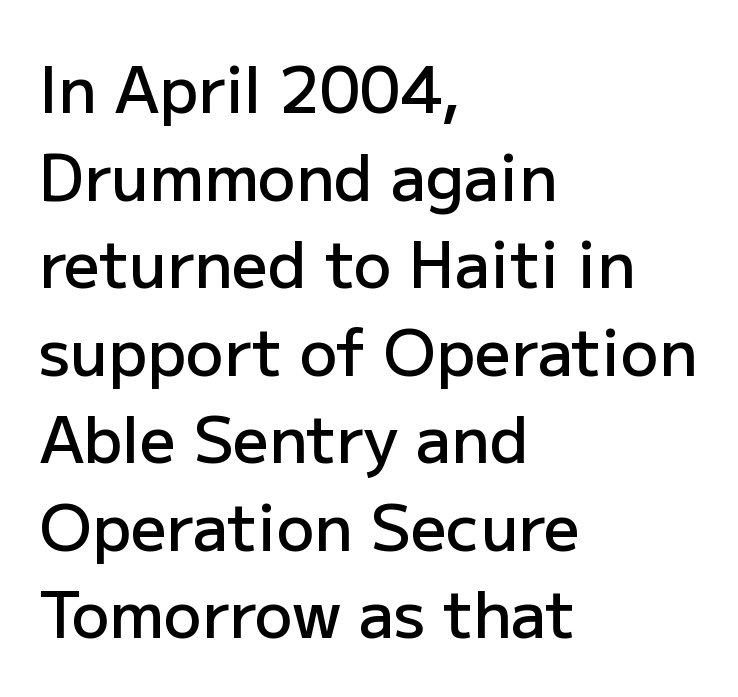
A typesetter would call this zero additional tracking. Line starts are locked; line ends wander. Does the type have serifs? No, each stem ends abruptly. Do the characters align in a grid? No, the font is proportional.
